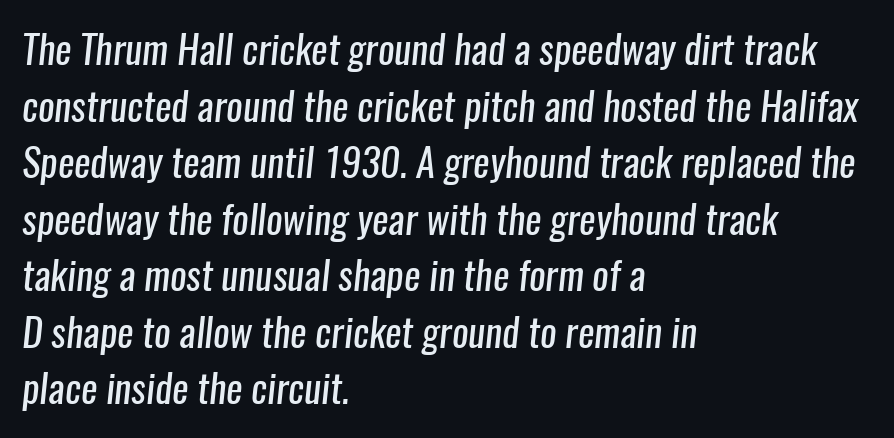
The image shows 39 px regular-weight, condensed sans-serif type; set left-aligned, normal line spacing (1.45x), normal letter spacing, not underlined; low stroke contrast and a medium x-height.
